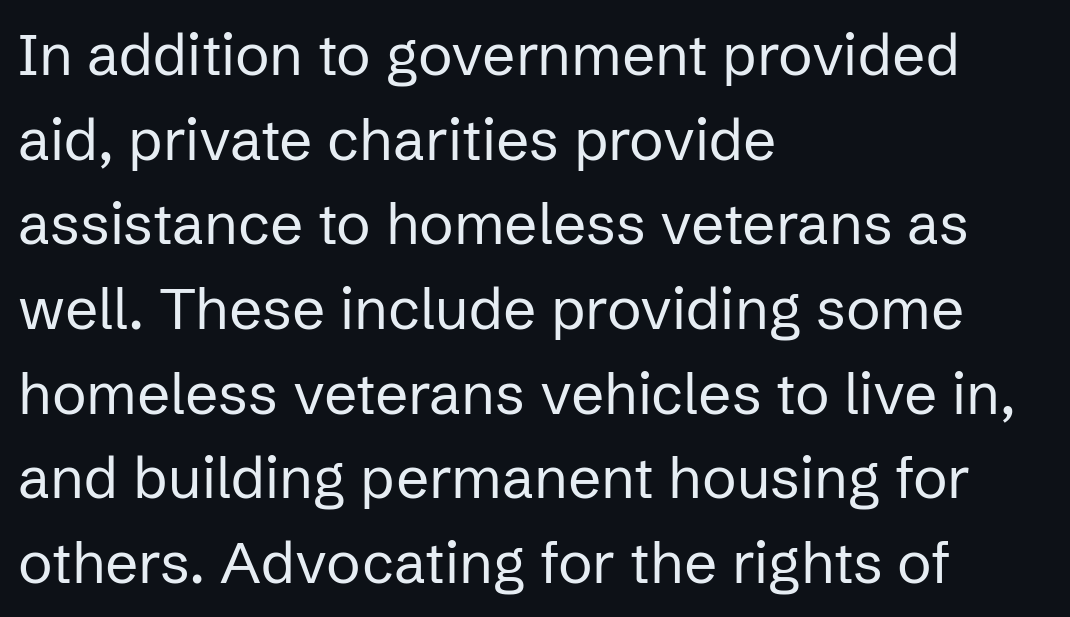
{"serif": "no", "italic": "no", "bold": "no", "weight": "regular", "width": "normal", "stroke_contrast": "low", "x_height": "medium", "monospaced": "no", "underline": "no", "align": "left", "line_spacing": "normal", "line_spacing_ratio": 1.46, "letter_spacing": "normal", "letter_spacing_em": 0.0, "glyph_px": 58}
